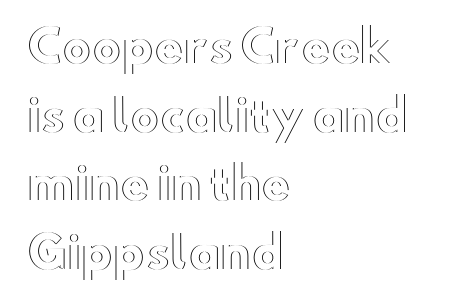
{"italic": "no", "width": "wide", "x_height": "small", "monospaced": "no", "underline": "no", "align": "left", "line_spacing": "normal", "line_spacing_ratio": 1.56, "letter_spacing": "normal", "letter_spacing_em": 0.0, "glyph_px": 44}
